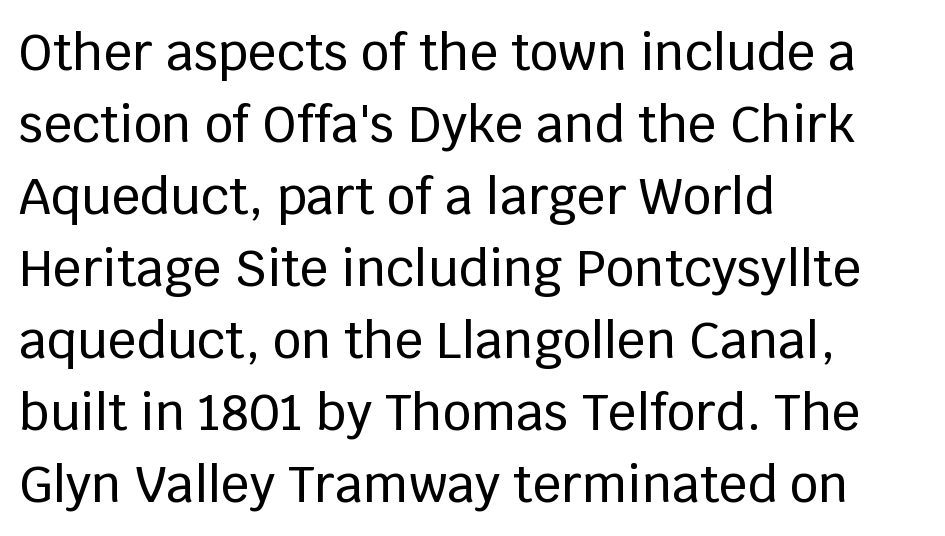
The axis of the letterforms is exactly vertical. Looks like regular typesetting: each glyph gets only the width it needs. The space between consecutive lines is moderate. Beneath every word, the page is bare. Layout note: lines flush left.
